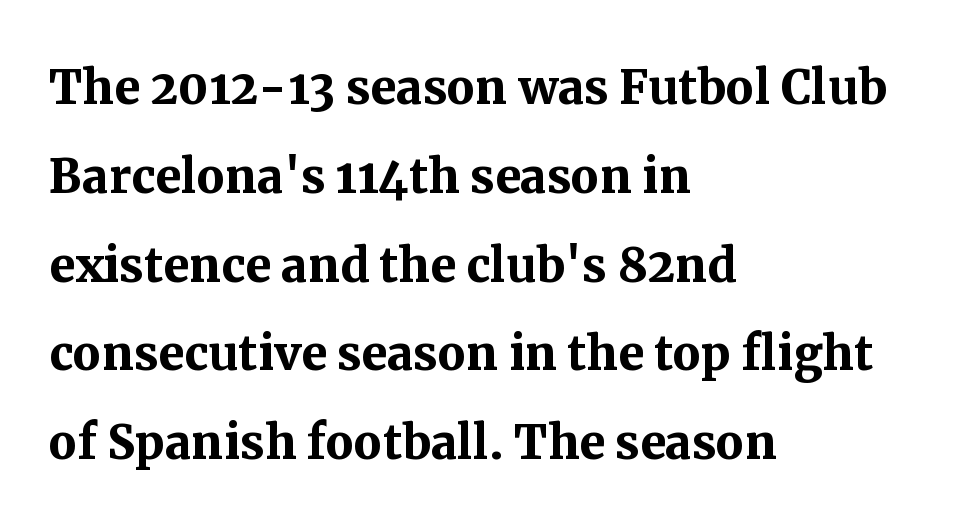
The image shows 63 px semibold serif type, upright; set left-aligned, normal line spacing (1.41x), normal letter spacing, not underlined; medium stroke contrast and a medium x-height.
